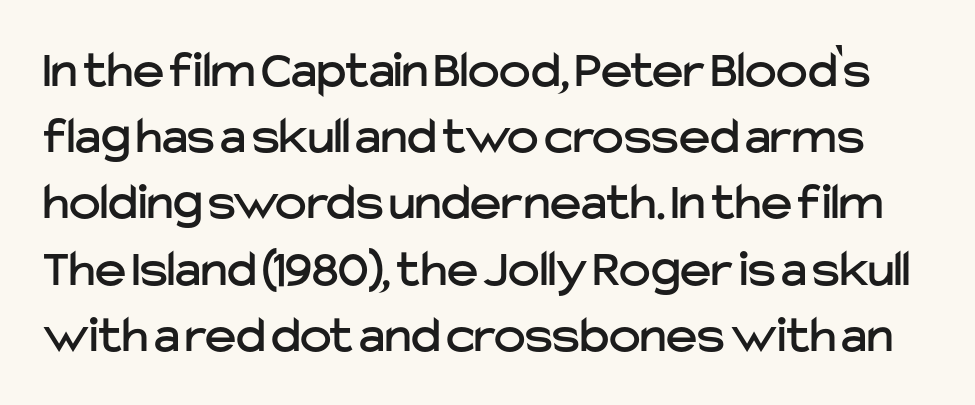
No feet cap the strokes, marking this as sans-serif type. The letters stand straight up with perfectly vertical stems. The designer left line spacing at the default. No word sits above an underline. Proportional: the letters do not fall into vertical columns.
